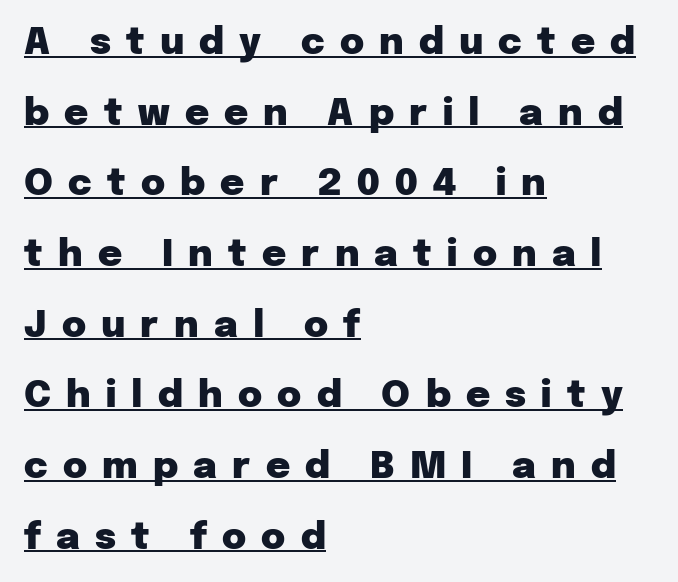
{"serif": "no", "italic": "no", "bold": "yes", "weight": "heavy", "width": "normal", "stroke_contrast": "low", "x_height": "medium", "monospaced": "no", "underline": "yes", "align": "left", "line_spacing": "loose", "line_spacing_ratio": 1.91, "letter_spacing": "wide", "letter_spacing_em": 0.41, "glyph_px": 37}
